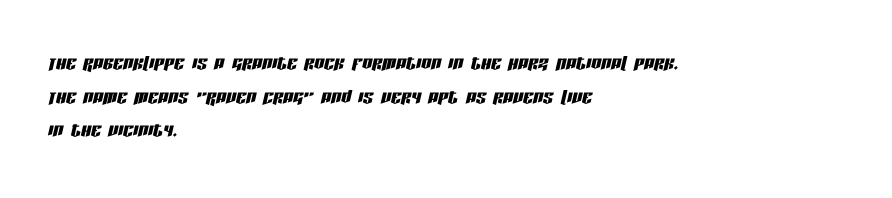
Plain, unruled lines of type. The ragged edge is on the right, which tells us the setting is flush left. The whole block is typeset with a tilt. In terms of letterspacing, this is plain default setting. The line-height multiplier appears to be the usual default.
